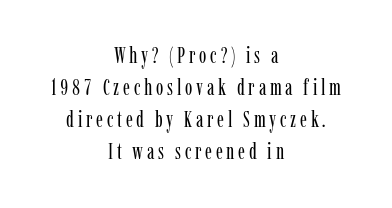
Designer's note — italics off, roman on. This rendering features lettering with no underline. Stem width sits at or under what a default text font uses. Normally led — the rows are evenly, conventionally spaced.
